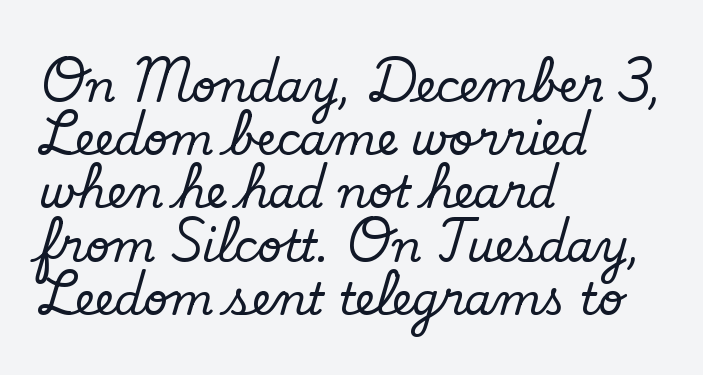
{"serif": "yes", "width": "normal", "stroke_contrast": "low", "x_height": "small", "monospaced": "no", "underline": "no", "align": "left", "line_spacing_ratio": 1.21, "letter_spacing": "normal", "letter_spacing_em": 0.0, "glyph_px": 44}
